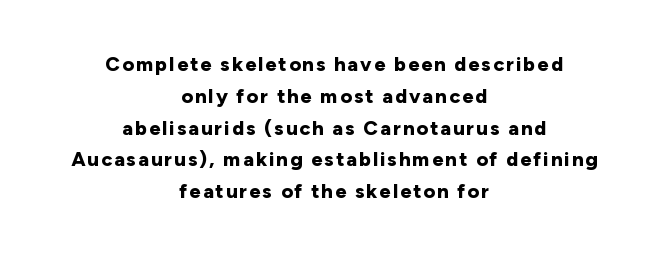
Lines of text with bare space underneath. Quick note: not italic, upright. Does the weight exceed regular? Yes, all the way to bold. These lines are centered, leaving both edges ragged. Does the leading feel generous? No, just average.
